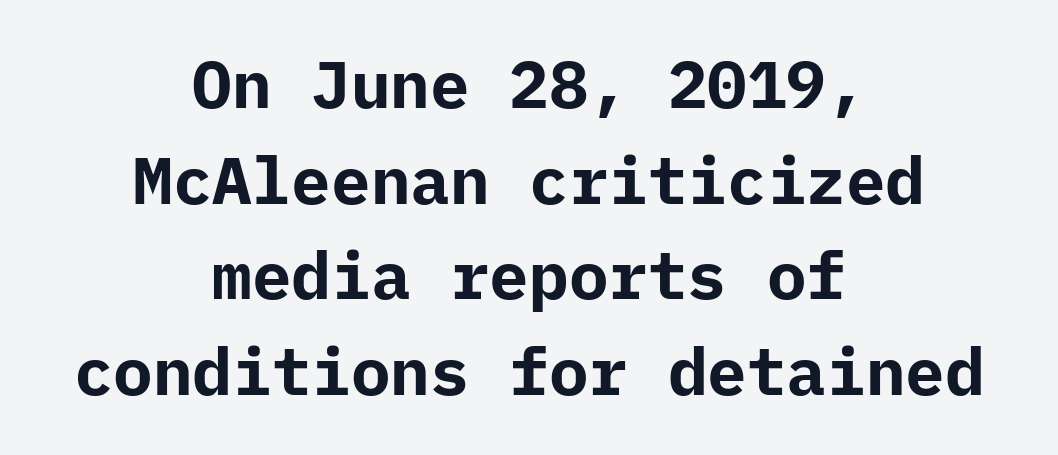
The image shows 66 px bold sans-serif type, upright; set centered, normal line spacing (1.45x), normal letter spacing, not underlined; low stroke contrast and a medium x-height.
